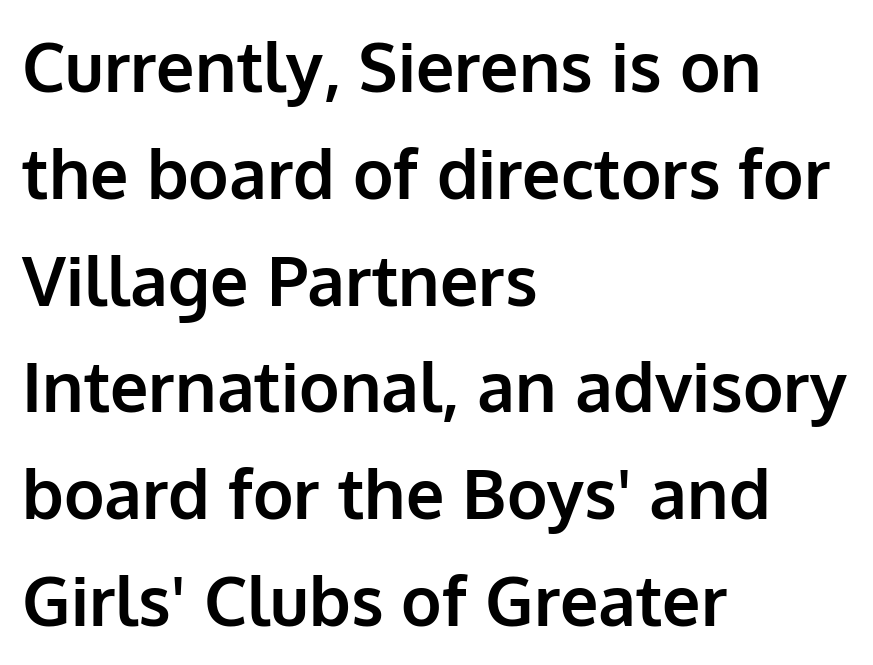
{"serif": "no", "italic": "no", "bold": "yes", "weight": "bold", "width": "normal", "stroke_contrast": "low", "x_height": "medium", "monospaced": "no", "underline": "no", "align": "left", "line_spacing": "normal", "line_spacing_ratio": 1.57, "letter_spacing": "normal", "letter_spacing_em": 0.0, "glyph_px": 68}
